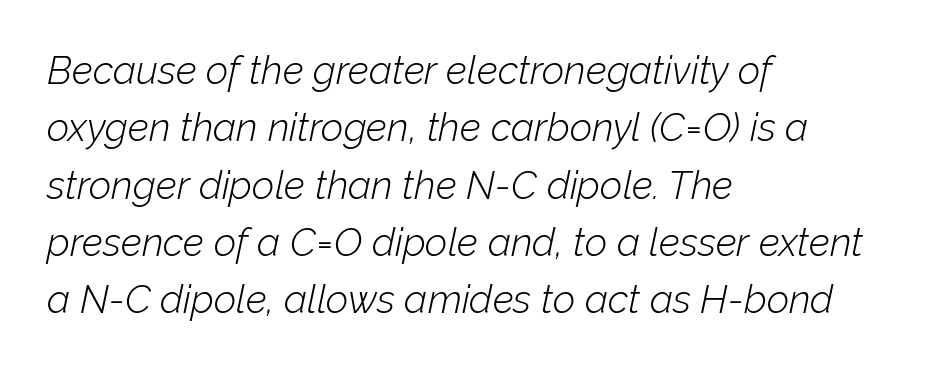
Q: Is the text bold? A: No.
Q: Is the text italic (slanted)? A: Yes, it leans right by about 12 degrees.
Q: Is the text underlined? A: No.
Q: How is the paragraph aligned? A: Left-aligned.
Q: Is the spacing between letters normal or unusually wide? A: Normal.
Q: Is the spacing between lines tight, normal or loose? A: Normal.
Q: Width (condensed, normal, or wide)? A: Normal.
Q: Stroke contrast? A: Low.
Q: x-height? A: Medium.
Q: Monospaced? A: No.
